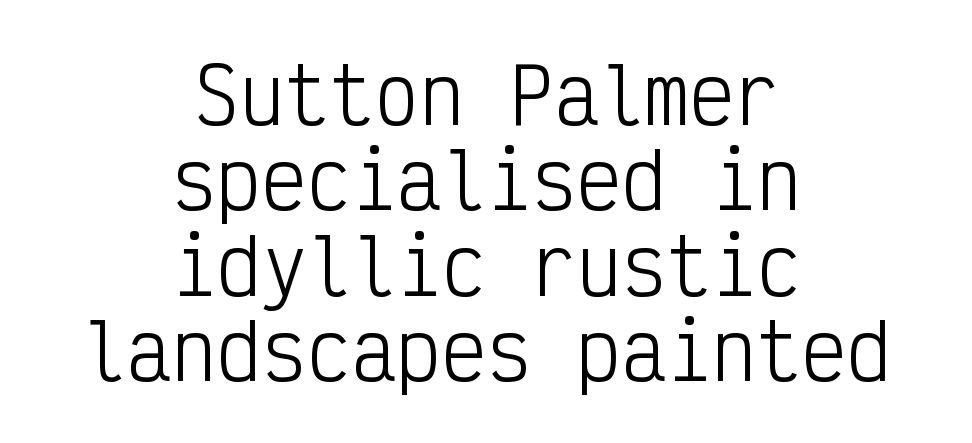
Q: Is the text bold? A: No.
Q: Is the text italic (slanted)? A: No, it is upright.
Q: Is the typeface a serif or a sans-serif typeface? A: Sans-serif.
Q: Is the text underlined? A: No.
Q: How is the paragraph aligned? A: Centered.
Q: Is the spacing between letters normal or unusually wide? A: Normal.
Q: Is the spacing between lines tight, normal or loose? A: Tight.
Q: Width (condensed, normal, or wide)? A: Condensed.
Q: Stroke contrast? A: Low.
Q: x-height? A: Medium.
Q: Monospaced? A: Yes.
